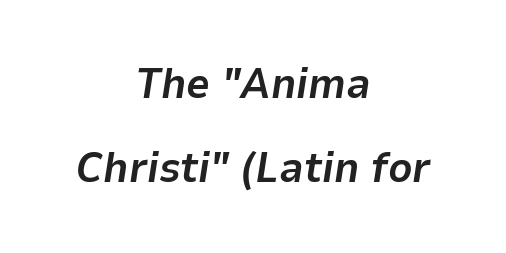
{"italic": "yes", "lean": "right", "slant_degrees": 9, "bold": "yes", "weight": "bold", "width": "normal", "stroke_contrast": "low", "x_height": "medium", "monospaced": "no", "underline": "no", "align": "center", "line_spacing": "loose", "line_spacing_ratio": 2.01, "letter_spacing": "normal", "letter_spacing_em": 0.0, "glyph_px": 42}
